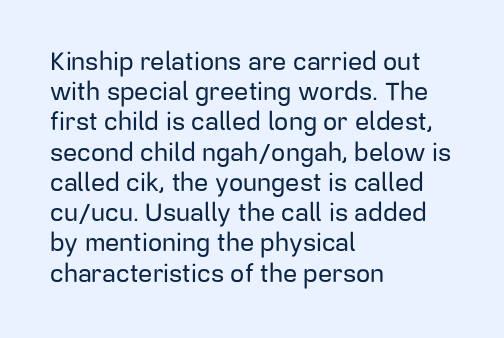
{"italic": "no", "underline": "no", "align": "left", "line_spacing_ratio": 1.21, "letter_spacing": "normal", "letter_spacing_em": 0.0, "glyph_px": 25}
